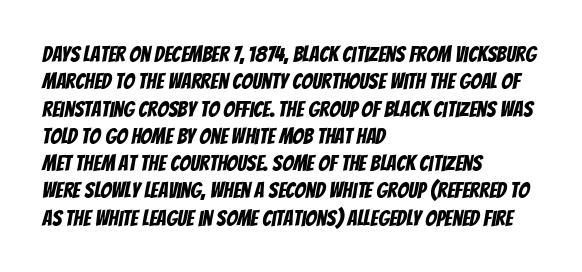
{"underline": "no", "align": "left", "line_spacing_ratio": 1.24, "letter_spacing": "normal", "letter_spacing_em": 0.0, "glyph_px": 22}
